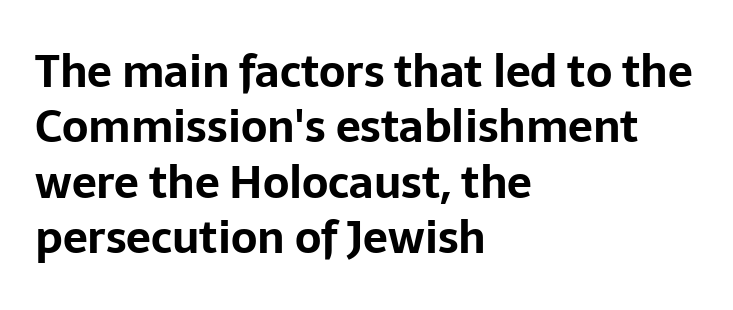
Q: Is the text bold? A: Yes.
Q: Is the text italic (slanted)? A: No, it is upright.
Q: Is the typeface a serif or a sans-serif typeface? A: Sans-serif.
Q: Is the text underlined? A: No.
Q: How is the paragraph aligned? A: Left-aligned.
Q: Is the spacing between letters normal or unusually wide? A: Normal.
Q: Is the spacing between lines tight, normal or loose? A: Normal.
Q: Width (condensed, normal, or wide)? A: Normal.
Q: Stroke contrast? A: Low.
Q: x-height? A: Medium.
Q: Monospaced? A: No.
